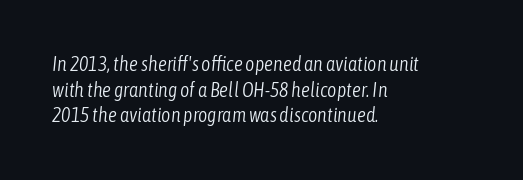
Q: Is the text bold? A: No.
Q: Is the text italic (slanted)? A: Yes, it leans right by about 6 degrees.
Q: Is the text underlined? A: No.
Q: How is the paragraph aligned? A: Left-aligned.
Q: Is the spacing between letters normal or unusually wide? A: Normal.
Q: Is the spacing between lines tight, normal or loose? A: Normal.
